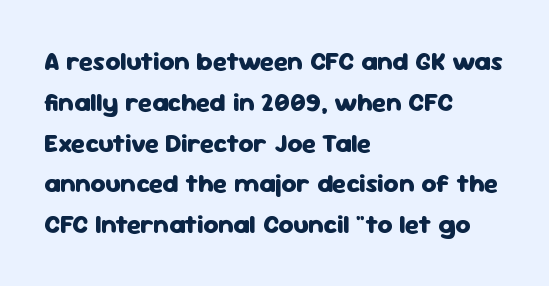
Q: Is the text bold? A: Yes.
Q: Is the text italic (slanted)? A: No, it is upright.
Q: Is the text underlined? A: No.
Q: How is the paragraph aligned? A: Left-aligned.
Q: Is the spacing between letters normal or unusually wide? A: Normal.
Q: Is the spacing between lines tight, normal or loose? A: Normal.
